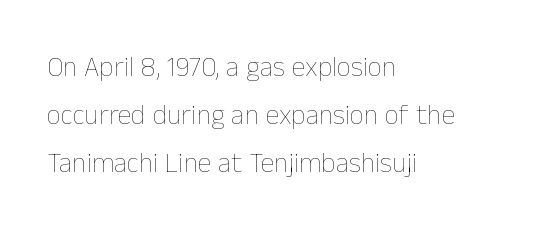
{"italic": "no", "bold": "no", "weight": "thin", "width": "normal", "stroke_contrast": "low", "x_height": "medium", "monospaced": "no", "underline": "no", "align": "left", "line_spacing_ratio": 1.72, "letter_spacing": "normal", "letter_spacing_em": 0.0, "glyph_px": 28}
